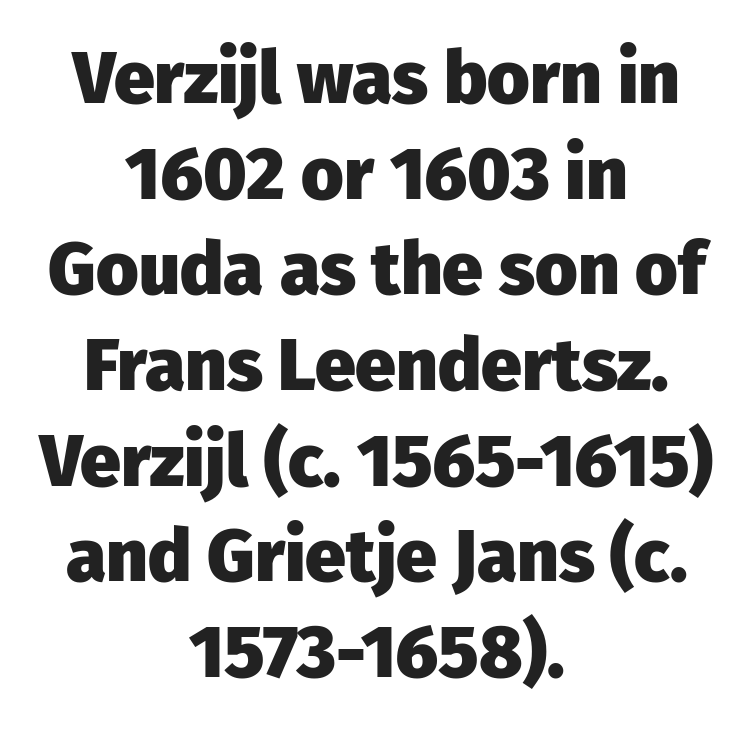
The image shows 73 px heavy sans-serif type, upright; set centered, normal line spacing (1.31x), normal letter spacing, not underlined; low stroke contrast and a medium x-height.
